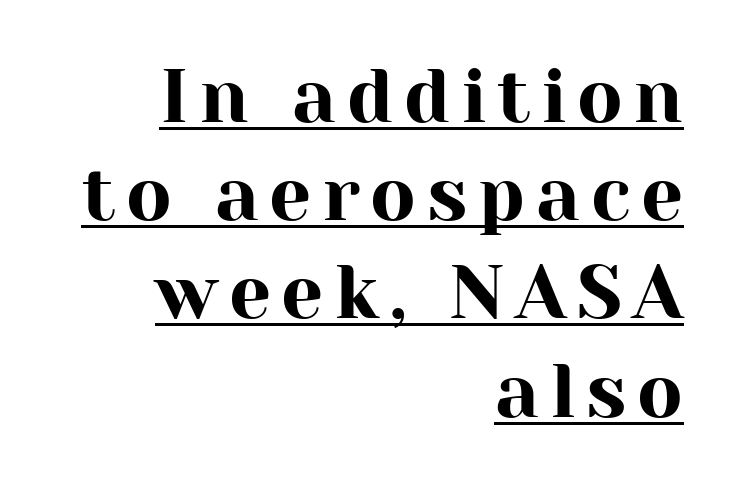
This sample carries an underscore along the baseline area. The lettering stays uniformly vertical, giving the passage a roman look. The space between consecutive lines is moderate. Think of a printed novel: that variable character pitch is what you see here. Look at the bottom of the vertical strokes: they flare into serifs here.
